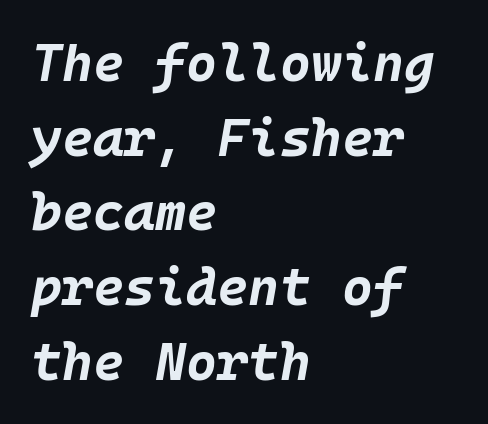
Q: Is the text bold? A: Yes.
Q: Is the text italic (slanted)? A: Yes, it leans right by about 10 degrees.
Q: Is the text underlined? A: No.
Q: How is the paragraph aligned? A: Left-aligned.
Q: Is the spacing between letters normal or unusually wide? A: Normal.
Q: Is the spacing between lines tight, normal or loose? A: Normal.
Q: Width (condensed, normal, or wide)? A: Normal.
Q: Stroke contrast? A: Low.
Q: x-height? A: Large.
